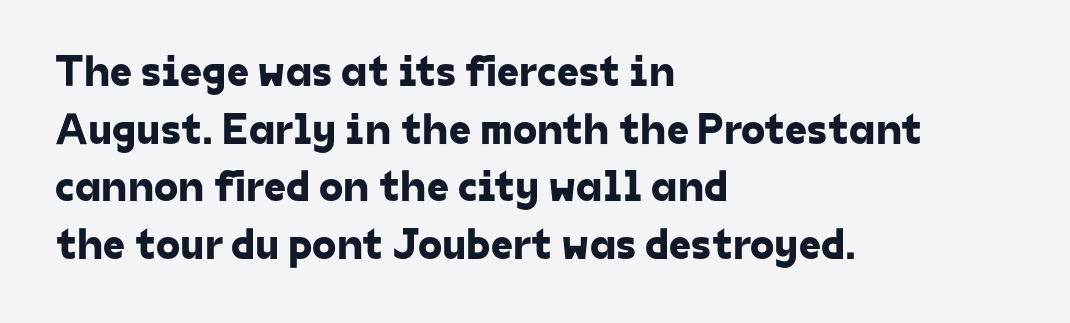
Q: Is the typeface a serif or a sans-serif typeface? A: Sans-serif.
Q: Is the text underlined? A: No.
Q: How is the paragraph aligned? A: Left-aligned.
Q: Is the spacing between letters normal or unusually wide? A: Normal.
Q: Is the spacing between lines tight, normal or loose? A: Normal.
Q: Width (condensed, normal, or wide)? A: Normal.
Q: Stroke contrast? A: Low.
Q: x-height? A: Medium.
Q: Monospaced? A: No.
